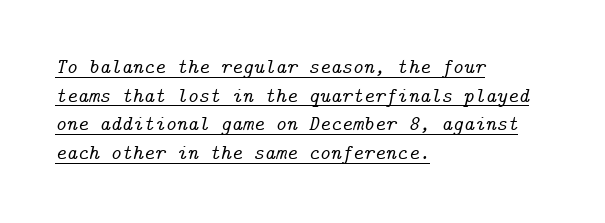
Characters are canted at an angle relative to the baseline's perpendicular. Looks like someone drew a line under every word here. Nobody touched the tracking dial on this one. The text block is weighted toward the left margin, trailing off unevenly rightward. Normally led — the rows are evenly, conventionally spaced.
